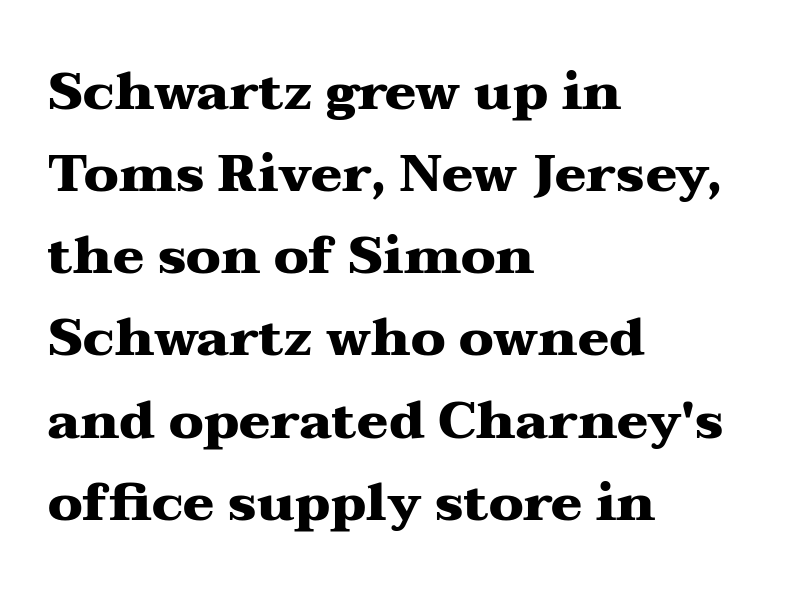
This is serif lettering, the kind often seen in printed books. If you drew a line through each stem, it would be perfectly vertical. The face used here is proportionally spaced, like ordinary book or web type. Normally led — the rows are evenly, conventionally spaced. Heavy, bold letterforms. A student would call this left alignment; a typographer would say flush left, rag right.
